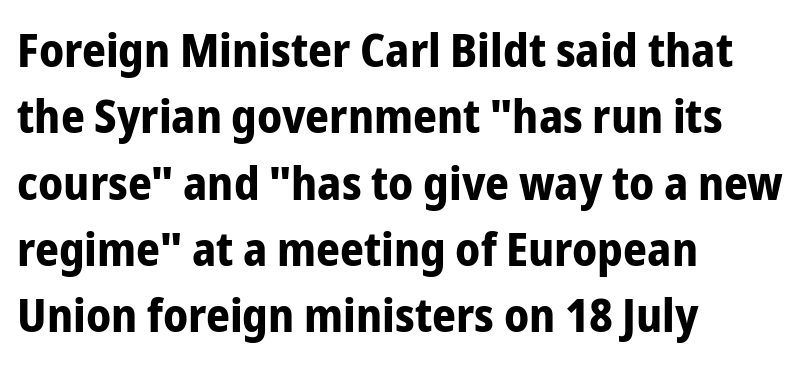
Q: Is the text bold? A: Yes.
Q: Is the text italic (slanted)? A: No, it is upright.
Q: Is the typeface a serif or a sans-serif typeface? A: Sans-serif.
Q: Is the text underlined? A: No.
Q: How is the paragraph aligned? A: Left-aligned.
Q: Is the spacing between letters normal or unusually wide? A: Normal.
Q: Is the spacing between lines tight, normal or loose? A: Normal.
Q: Width (condensed, normal, or wide)? A: Condensed.
Q: Stroke contrast? A: Low.
Q: x-height? A: Medium.
Q: Monospaced? A: No.
